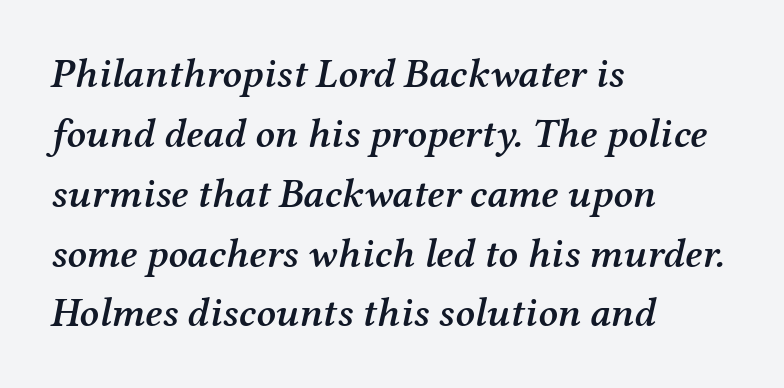
Underline: absent. Notice how the passage keeps a crisp vertical edge on the left only. This sample has the flowing, uneven cadence of proportional lettering. Honestly, the row spacing looks completely unremarkable.
